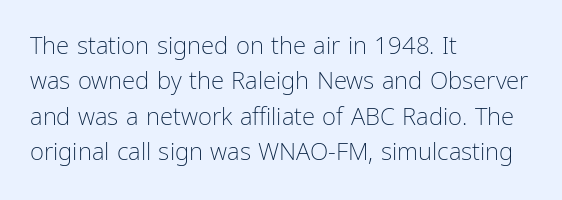
The image shows 24 px text type, upright; set left-aligned, normal line spacing (1.47x), normal letter spacing, not underlined.
